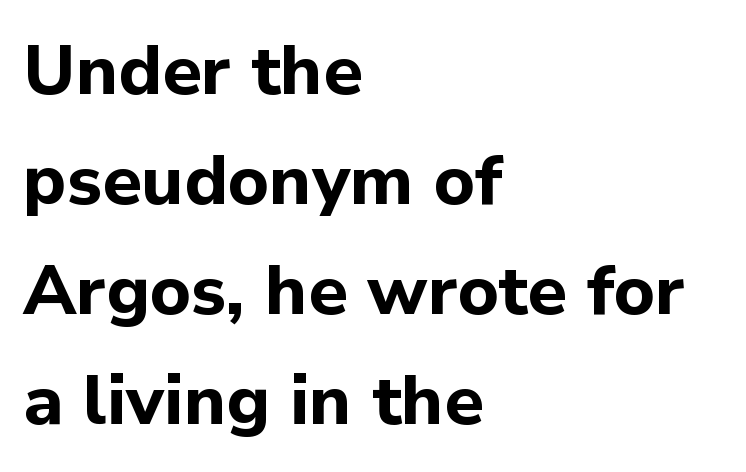
The image shows 70 px bold sans-serif type, upright; set left-aligned, normal line spacing (1.57x), normal letter spacing, not underlined; low stroke contrast and a medium x-height.
